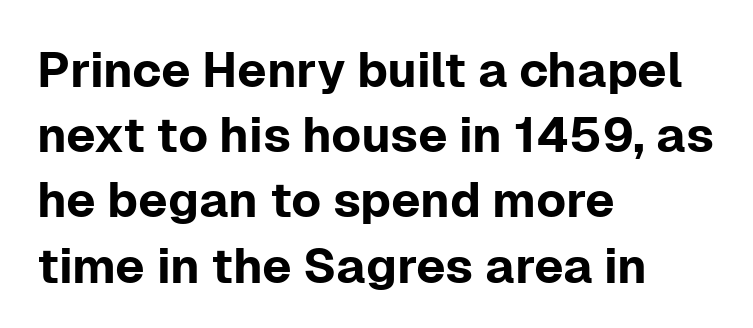
The lines are quadded left. Just letters on the line, the space beneath them empty. The characters display no serif detailing; their extremities are plain. Ordinary non-slanted type is in use.
